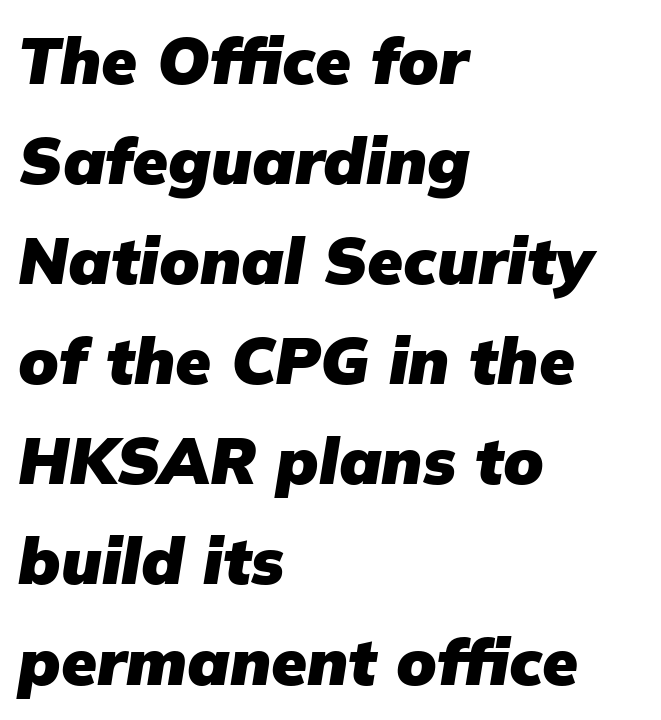
The image shows 65 px heavy type, italic (leaning right); set left-aligned, normal line spacing (1.54x), normal letter spacing, not underlined; low stroke contrast and a medium x-height.
